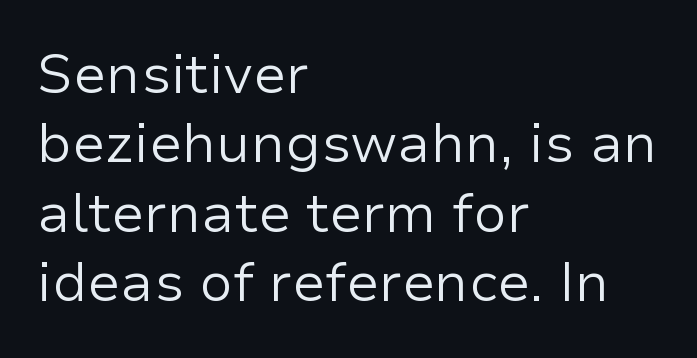
{"serif": "no", "italic": "no", "bold": "no", "weight": "regular", "width": "normal", "stroke_contrast": "low", "x_height": "medium", "monospaced": "no", "underline": "no", "align": "left", "line_spacing": "normal", "line_spacing_ratio": 1.26, "letter_spacing": "normal", "letter_spacing_em": 0.0, "glyph_px": 55}
